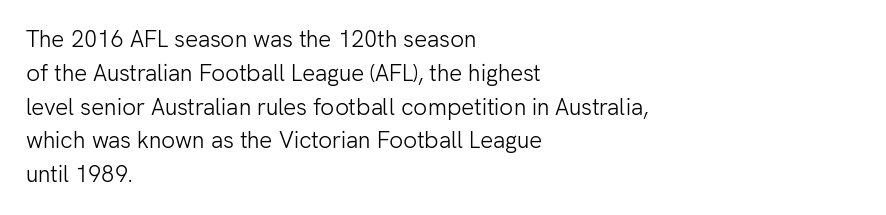
{"italic": "no", "bold": "no", "underline": "no", "align": "left", "line_spacing": "normal", "line_spacing_ratio": 1.47, "letter_spacing": "normal", "letter_spacing_em": 0.0, "glyph_px": 23}
